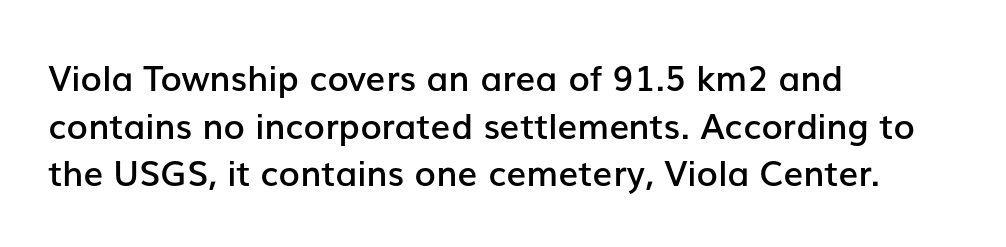
Q: Is the text bold? A: Semi-bold.
Q: Is the text italic (slanted)? A: No, it is upright.
Q: Is the typeface a serif or a sans-serif typeface? A: Sans-serif.
Q: Is the text underlined? A: No.
Q: How is the paragraph aligned? A: Left-aligned.
Q: Is the spacing between letters normal or unusually wide? A: Normal.
Q: Is the spacing between lines tight, normal or loose? A: Normal.
Q: Width (condensed, normal, or wide)? A: Normal.
Q: Stroke contrast? A: Low.
Q: x-height? A: Medium.
Q: Monospaced? A: No.
